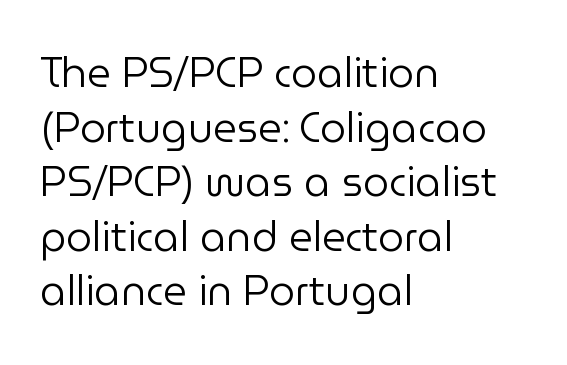
This sample has the flowing, uneven cadence of proportional lettering. The rag falls on the right side of this text block. The rendering shows plain stroke endings on the letterforms — a sans-serif design. Compared with typical body copy, the letter spacing here is the same.
